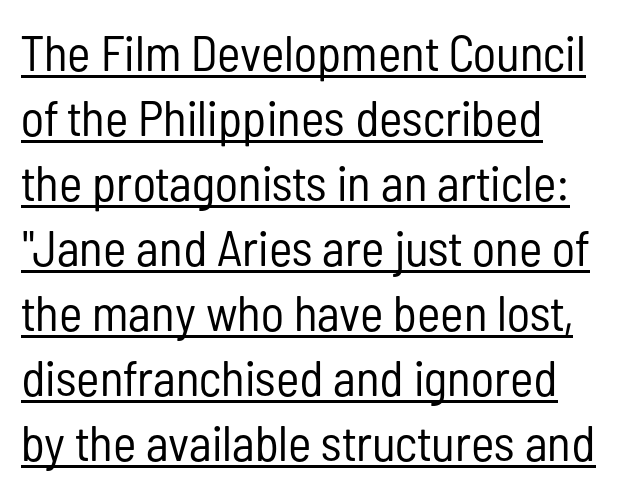
Q: Is the text bold? A: No.
Q: Is the text italic (slanted)? A: No, it is upright.
Q: Is the typeface a serif or a sans-serif typeface? A: Sans-serif.
Q: Is the text underlined? A: Yes.
Q: How is the paragraph aligned? A: Left-aligned.
Q: Is the spacing between letters normal or unusually wide? A: Normal.
Q: Is the spacing between lines tight, normal or loose? A: Normal.
Q: Width (condensed, normal, or wide)? A: Condensed.
Q: Stroke contrast? A: Low.
Q: x-height? A: Medium.
Q: Monospaced? A: No.
